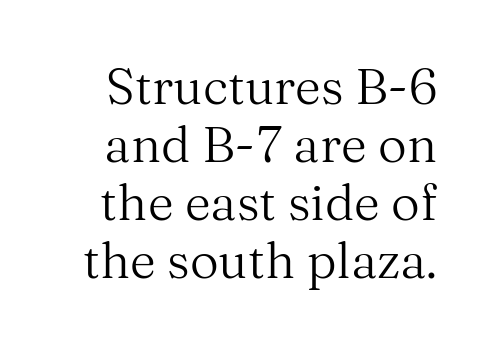
{"serif": "yes", "italic": "no", "bold": "no", "weight": "regular", "width": "normal", "stroke_contrast": "medium", "x_height": "medium", "monospaced": "no", "underline": "no", "line_spacing_ratio": 1.16, "letter_spacing": "normal", "letter_spacing_em": 0.0, "glyph_px": 50}
